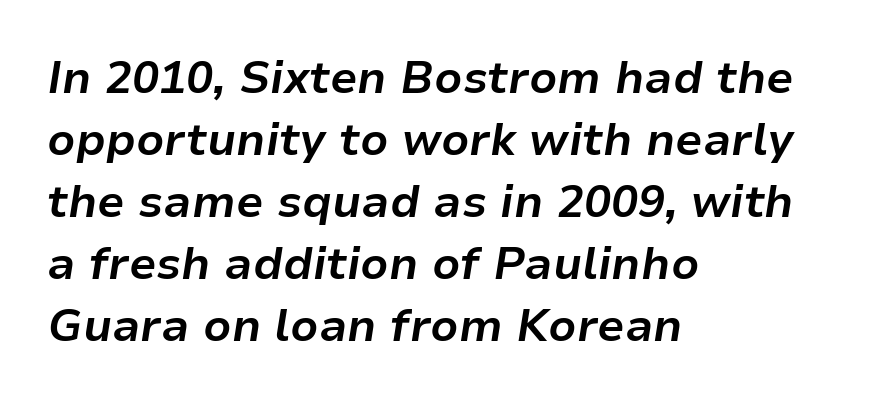
The image shows 45 px bold type, italic (leaning right); set left-aligned, normal line spacing (1.38x), normal letter spacing, not underlined; low stroke contrast and a medium x-height.
